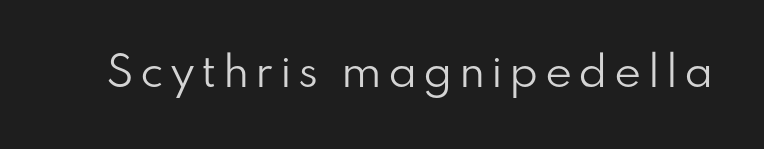
Q: Is the text bold? A: No.
Q: Is the text italic (slanted)? A: No, it is upright.
Q: Is the typeface a serif or a sans-serif typeface? A: Sans-serif.
Q: Is the text underlined? A: No.
Q: Width (condensed, normal, or wide)? A: Normal.
Q: Stroke contrast? A: Low.
Q: x-height? A: Small.
Q: Monospaced? A: No.
